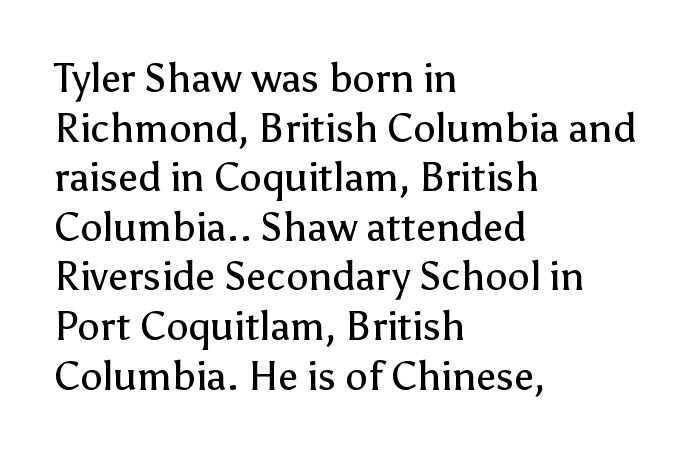
Q: Is the text bold? A: No.
Q: Is the text italic (slanted)? A: No, it is upright.
Q: Is the typeface a serif or a sans-serif typeface? A: Sans-serif.
Q: Is the text underlined? A: No.
Q: How is the paragraph aligned? A: Left-aligned.
Q: Is the spacing between letters normal or unusually wide? A: Normal.
Q: Width (condensed, normal, or wide)? A: Normal.
Q: Stroke contrast? A: Low.
Q: x-height? A: Medium.
Q: Monospaced? A: No.
